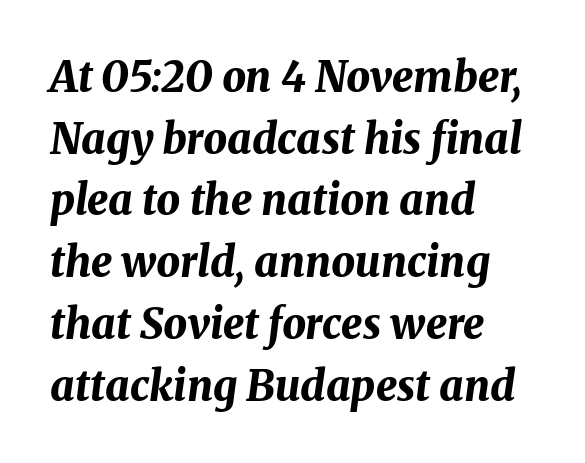
{"italic": "yes", "lean": "right", "slant_degrees": 8, "bold": "yes", "weight": "bold", "width": "normal", "stroke_contrast": "medium", "x_height": "medium", "monospaced": "no", "underline": "no", "align": "left", "line_spacing": "normal", "line_spacing_ratio": 1.47, "letter_spacing": "normal", "letter_spacing_em": 0.0, "glyph_px": 42}
